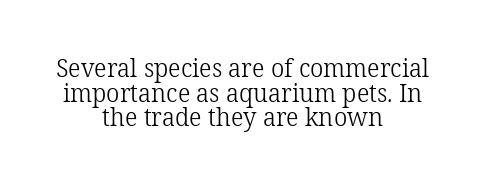
Lines of text with bare space underneath. These glyphs show unthickened strokes, regular width or finer. Notice how the stems are strictly vertical — no italics here. Successive baselines arrive quickly, one right under another. The setting favours the middle, as headings and verse often do.
